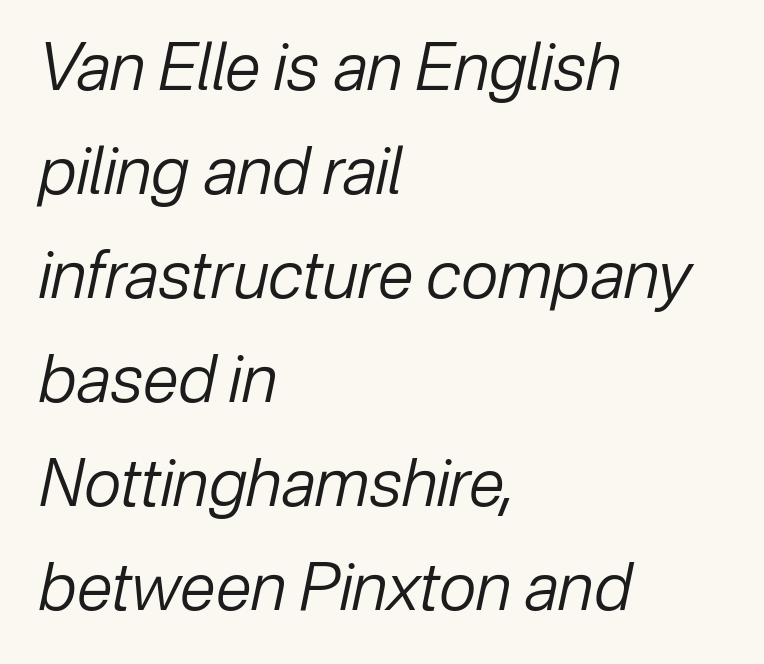
The image shows 65 px regular-weight type, italic (leaning right); set left-aligned, normal line spacing (1.6x), normal letter spacing, not underlined; low stroke contrast and a medium x-height.
